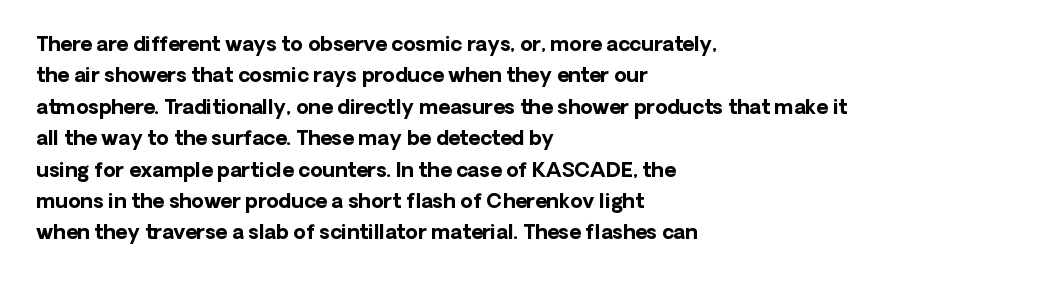
Ascenders rise straight up at ninety degrees. Just letters on the line, the space beneath them empty. Normally led — the rows are evenly, conventionally spaced. Here the glyphs are tracked normally, forming tight word shapes. The characters look thick and weighty, a clear bold.
